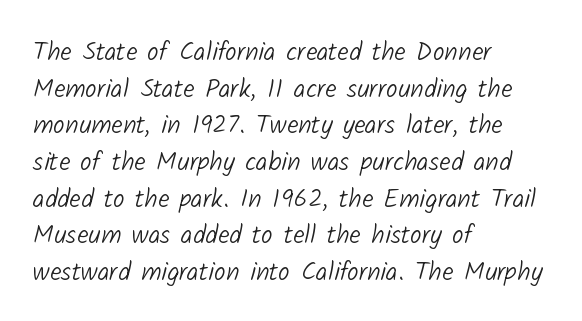
Q: Is the text bold? A: No.
Q: Is the text underlined? A: No.
Q: How is the paragraph aligned? A: Left-aligned.
Q: Is the spacing between letters normal or unusually wide? A: Normal.
Q: Is the spacing between lines tight, normal or loose? A: Normal.
